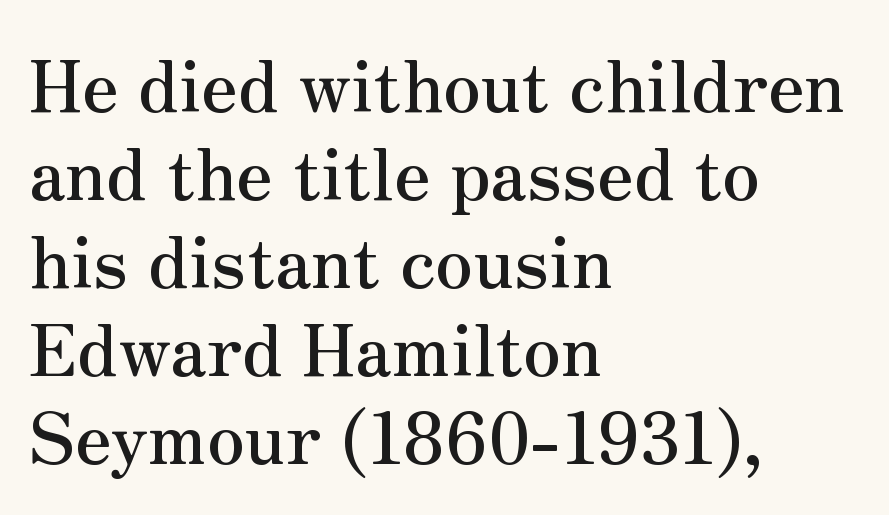
Q: Is the text italic (slanted)? A: No, it is upright.
Q: Is the typeface a serif or a sans-serif typeface? A: Serif.
Q: Is the text underlined? A: No.
Q: How is the paragraph aligned? A: Left-aligned.
Q: Is the spacing between letters normal or unusually wide? A: Normal.
Q: Width (condensed, normal, or wide)? A: Normal.
Q: Stroke contrast? A: Medium.
Q: x-height? A: Small.
Q: Monospaced? A: No.
